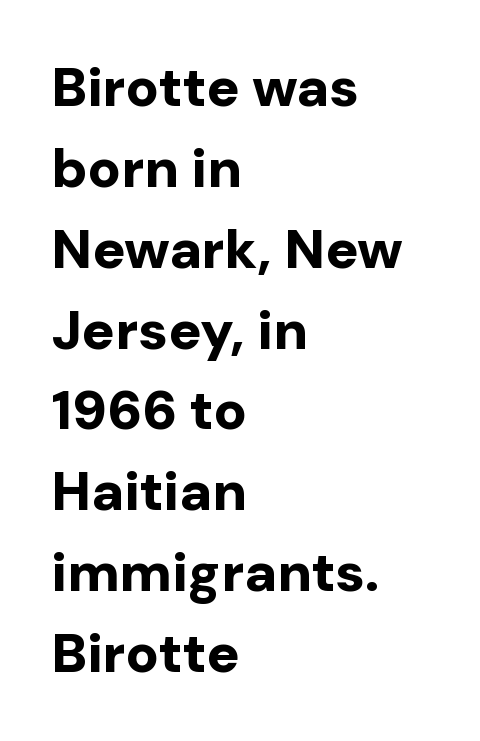
Q: Is the text bold? A: Yes.
Q: Is the text italic (slanted)? A: No, it is upright.
Q: Is the typeface a serif or a sans-serif typeface? A: Sans-serif.
Q: Is the text underlined? A: No.
Q: How is the paragraph aligned? A: Left-aligned.
Q: Is the spacing between letters normal or unusually wide? A: Normal.
Q: Is the spacing between lines tight, normal or loose? A: Normal.
Q: Width (condensed, normal, or wide)? A: Normal.
Q: Stroke contrast? A: Low.
Q: x-height? A: Medium.
Q: Monospaced? A: No.
